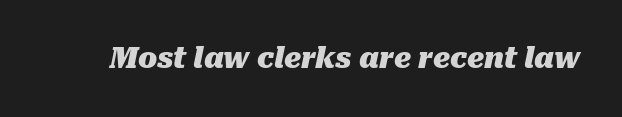
{"italic": "yes", "lean": "right", "slant_degrees": 10, "bold": "yes", "weight": "heavy", "width": "normal", "stroke_contrast": "medium", "x_height": "medium", "monospaced": "no", "underline": "no", "letter_spacing": "normal", "letter_spacing_em": 0.0, "glyph_px": 28}
